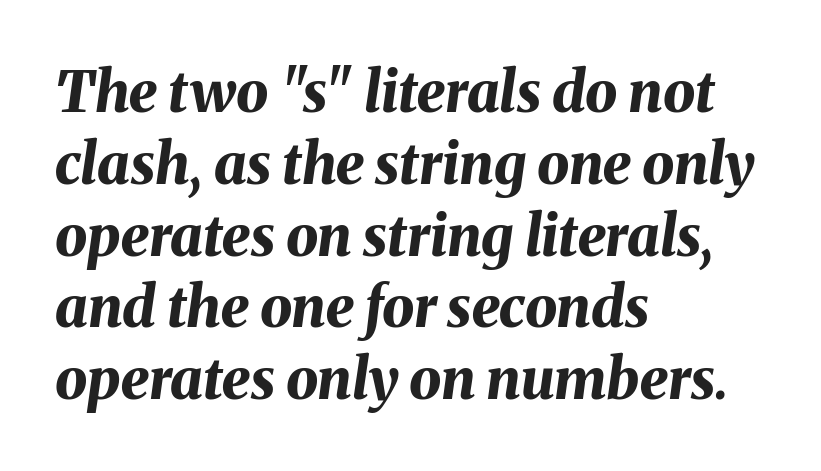
Q: Is the text bold? A: Yes.
Q: Is the text italic (slanted)? A: Yes, it leans right by about 8 degrees.
Q: Is the text underlined? A: No.
Q: How is the paragraph aligned? A: Left-aligned.
Q: Is the spacing between letters normal or unusually wide? A: Normal.
Q: Is the spacing between lines tight, normal or loose? A: Normal.
Q: Width (condensed, normal, or wide)? A: Normal.
Q: Stroke contrast? A: Medium.
Q: x-height? A: Medium.
Q: Monospaced? A: No.
